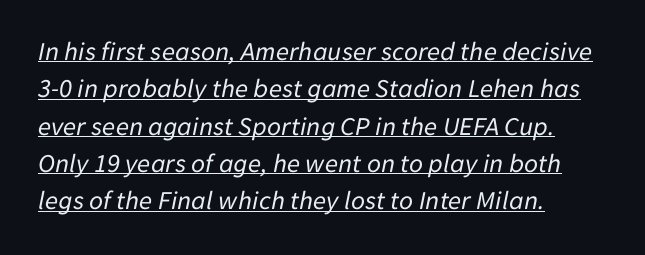
The lettering is marked with a stroke running underneath it. Regular leading. The letterforms sit shoulder to shoulder at normal distance. Nothing heavy about these letters — not bold at all.
